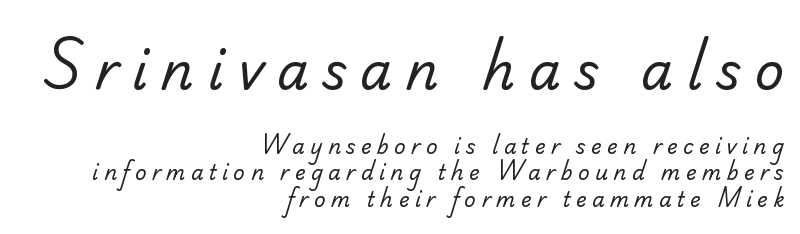
{"serif": "no", "bold": "no", "weight": "regular", "width": "normal", "stroke_contrast": "low", "x_height": "small", "monospaced": "no", "underline": "no", "align": "right", "line_spacing": "normal", "line_spacing_ratio": 1.33, "letter_spacing": "wide", "letter_spacing_em": 0.27, "larger_block": "first", "size_ratio": 2.55, "glyph_px": 51}
